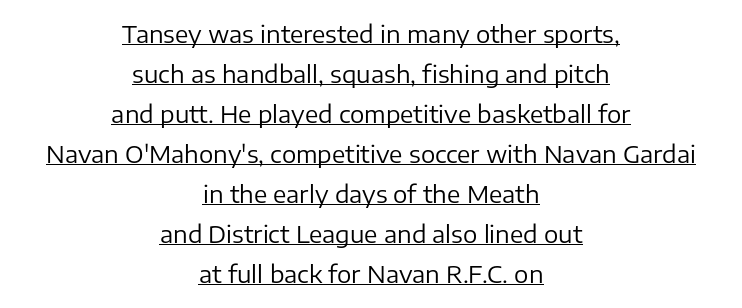
{"italic": "no", "bold": "no", "underline": "yes", "align": "center", "line_spacing": "normal", "line_spacing_ratio": 1.67, "letter_spacing": "normal", "letter_spacing_em": 0.0, "glyph_px": 24}
